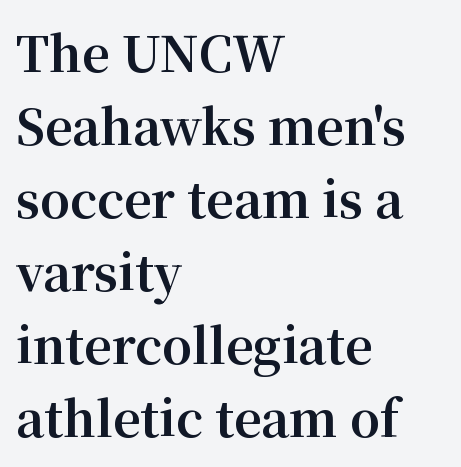
The image shows 48 px bold serif type, upright; set left-aligned, normal line spacing (1.52x), normal letter spacing, not underlined; medium stroke contrast and a medium x-height.
